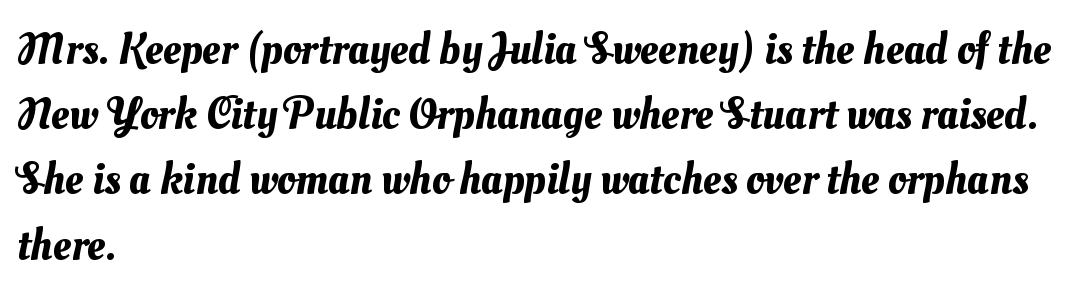
{"width": "normal", "stroke_contrast": "medium", "x_height": "small", "monospaced": "no", "underline": "no", "align": "left", "line_spacing": "normal", "line_spacing_ratio": 1.45, "letter_spacing": "normal", "letter_spacing_em": 0.0, "glyph_px": 45}
